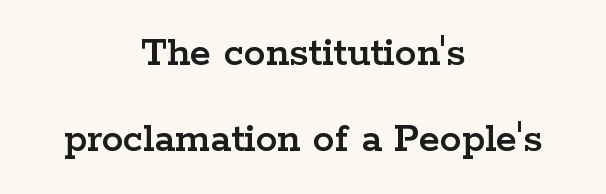
{"serif": "yes", "italic": "no", "width": "wide", "stroke_contrast": "low", "x_height": "medium", "monospaced": "no", "underline": "no", "align": "center", "line_spacing": "loose", "line_spacing_ratio": 2.0, "letter_spacing": "normal", "letter_spacing_em": 0.0, "glyph_px": 43}
